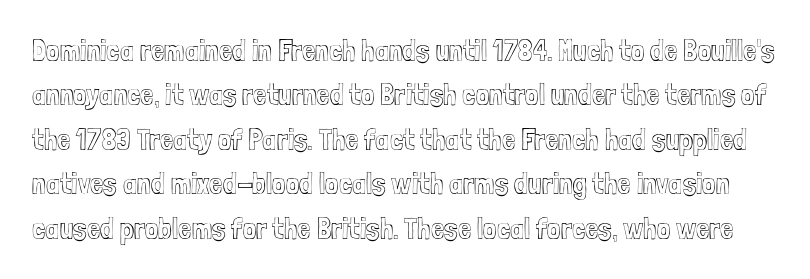
Q: Is the text italic (slanted)? A: No, it is upright.
Q: Is the text underlined? A: No.
Q: Is the spacing between letters normal or unusually wide? A: Normal.
Q: Is the spacing between lines tight, normal or loose? A: Normal.
Q: Width (condensed, normal, or wide)? A: Condensed.
Q: x-height? A: Medium.
Q: Monospaced? A: No.
